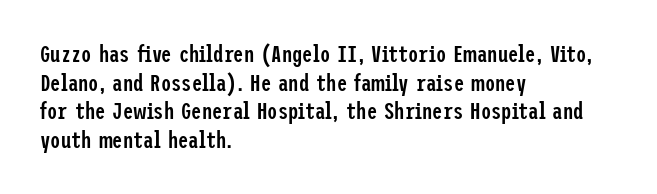
{"italic": "no", "bold": "semi", "underline": "no", "align": "left", "line_spacing": "normal", "line_spacing_ratio": 1.25, "letter_spacing": "normal", "letter_spacing_em": 0.0, "glyph_px": 23}
